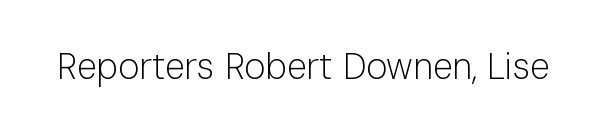
The image shows 36 px light sans-serif type, upright; set normal letter spacing, not underlined; low stroke contrast and a medium x-height.
